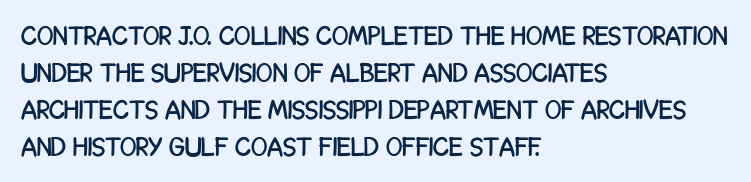
The image shows 27 px text type, upright; set left-aligned, normal line spacing (1.37x), normal letter spacing, not underlined.
